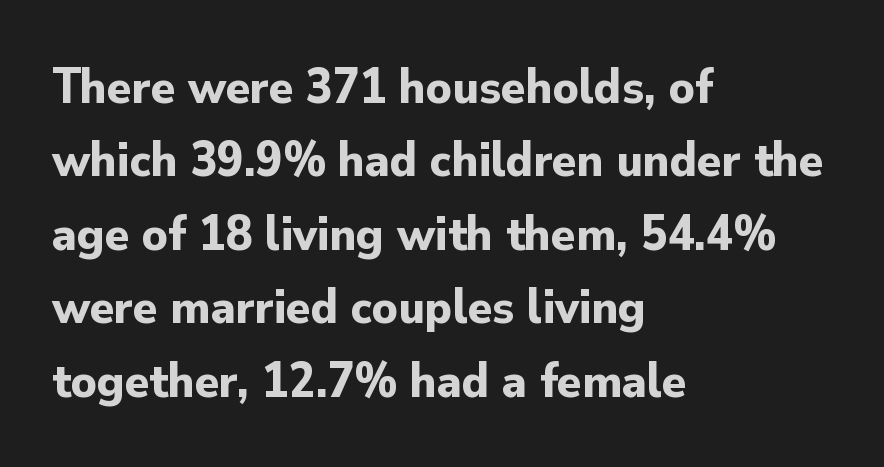
Q: Is the text bold? A: Yes.
Q: Is the text italic (slanted)? A: No, it is upright.
Q: Is the typeface a serif or a sans-serif typeface? A: Sans-serif.
Q: Is the text underlined? A: No.
Q: How is the paragraph aligned? A: Left-aligned.
Q: Is the spacing between letters normal or unusually wide? A: Normal.
Q: Is the spacing between lines tight, normal or loose? A: Normal.
Q: Width (condensed, normal, or wide)? A: Normal.
Q: Stroke contrast? A: Low.
Q: x-height? A: Small.
Q: Monospaced? A: No.
